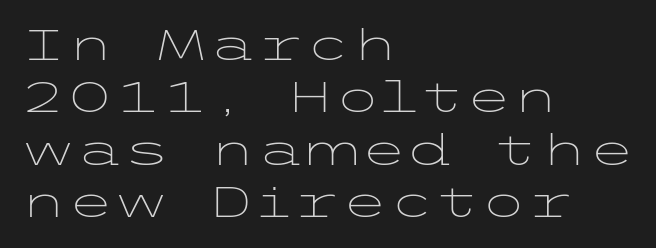
All the whitespace from short lines collects on the right. Each word holds together tightly as a unit, with standard inter-letter gaps. In terms of posture, this sample is upright. Weight: not bold — regular or lighter. The type family on display is of the sans-serif kind.
